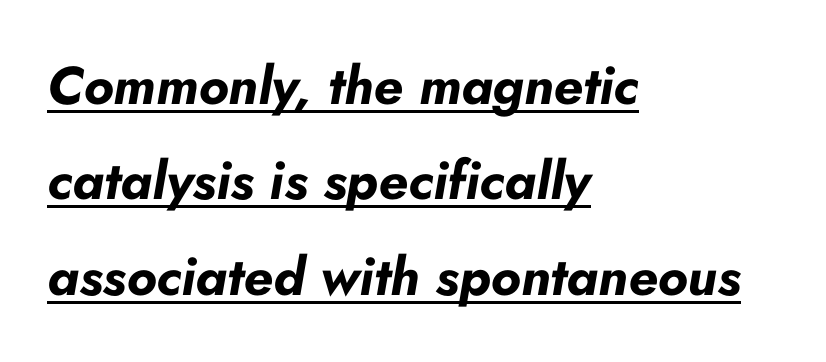
The image shows 53 px bold type, italic (leaning right); set left-aligned, line spacing 1.8x, normal letter spacing, underlined; low stroke contrast and a small x-height.
